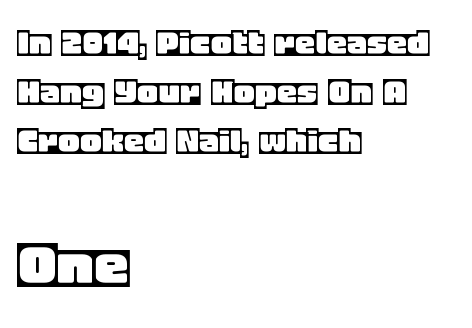
Q: Is the text italic (slanted)? A: No, it is upright.
Q: Is the text underlined? A: No.
Q: How is the paragraph aligned? A: Left-aligned.
Q: Is the spacing between letters normal or unusually wide? A: Normal.
Q: Which block of text is set in a larger size, the first (top) or the second (bottom)? A: The second (bottom) one.
Q: Width (condensed, normal, or wide)? A: Normal.
Q: x-height? A: Large.
Q: Monospaced? A: No.
